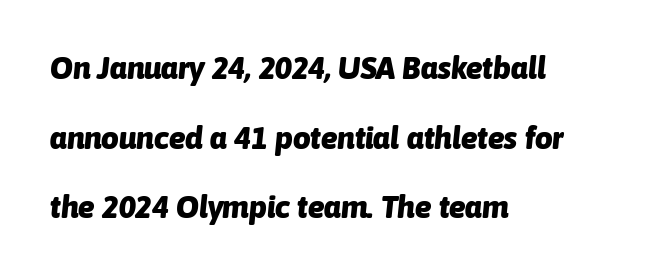
The characters look thick and weighty, a clear bold. Alignment: flush left. You could fit nearly another row in the gap between these rows. The rendering applies a slant to the glyphs. Check under the words: just untouched page.
